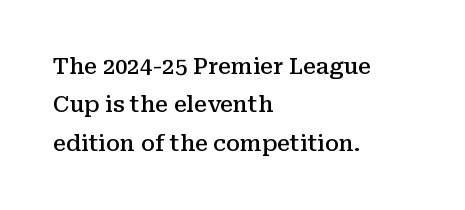
{"italic": "no", "bold": "semi", "underline": "no", "align": "left", "line_spacing_ratio": 1.74, "letter_spacing": "normal", "letter_spacing_em": 0.0, "glyph_px": 22}
